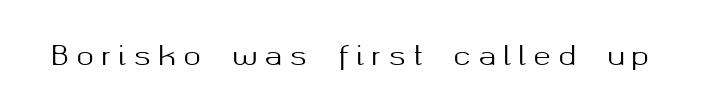
The image shows 26 px text type, upright; set unusually wide letter spacing (+0.29 em), not underlined.
